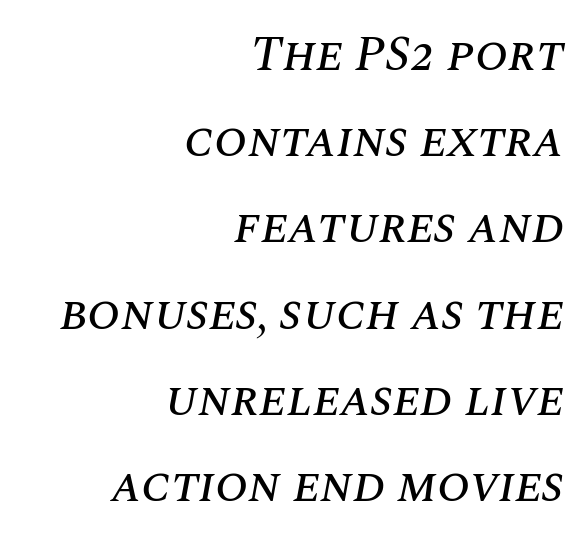
The image shows 49 px text type, italic (leaning right); set right-aligned, line spacing 1.76x, normal letter spacing, not underlined; medium stroke contrast and a large x-height.
